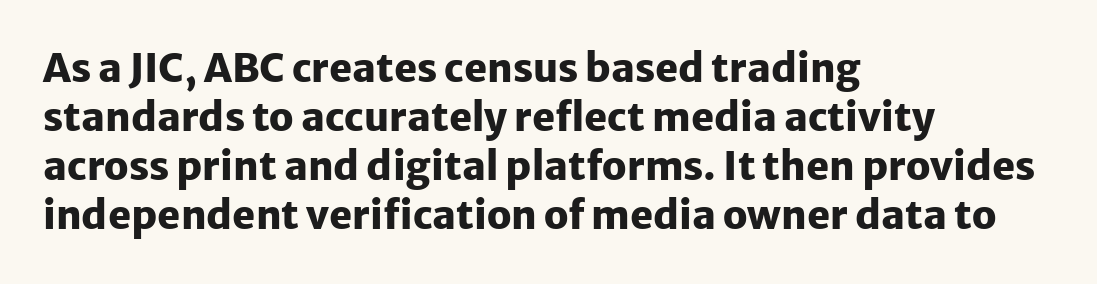
{"serif": "no", "italic": "no", "bold": "yes", "weight": "heavy", "width": "normal", "stroke_contrast": "low", "x_height": "medium", "monospaced": "no", "underline": "no", "align": "left", "line_spacing": "normal", "line_spacing_ratio": 1.26, "letter_spacing": "normal", "letter_spacing_em": 0.0, "glyph_px": 39}
